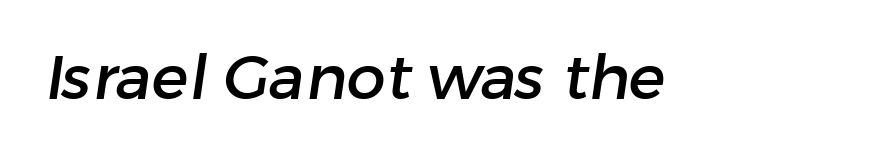
Q: Is the typeface a serif or a sans-serif typeface? A: Sans-serif.
Q: Is the text underlined? A: No.
Q: Is the spacing between letters normal or unusually wide? A: Normal.
Q: Width (condensed, normal, or wide)? A: Normal.
Q: Stroke contrast? A: Low.
Q: x-height? A: Medium.
Q: Monospaced? A: No.
